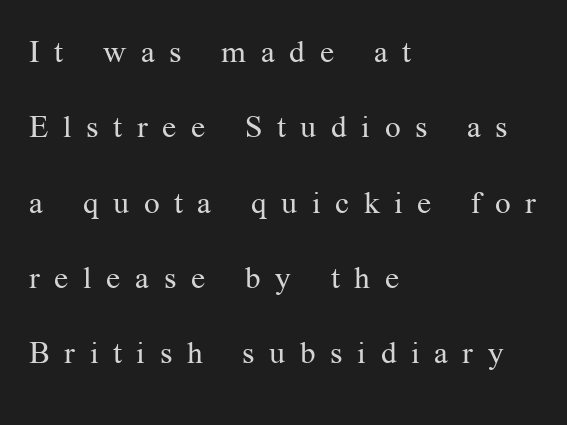
Q: Is the text bold? A: No.
Q: Is the text italic (slanted)? A: No, it is upright.
Q: Is the typeface a serif or a sans-serif typeface? A: Serif.
Q: Is the text underlined? A: No.
Q: How is the paragraph aligned? A: Left-aligned.
Q: Is the spacing between letters normal or unusually wide? A: Unusually wide.
Q: Is the spacing between lines tight, normal or loose? A: Loose.
Q: Width (condensed, normal, or wide)? A: Normal.
Q: Stroke contrast? A: Medium.
Q: x-height? A: Medium.
Q: Monospaced? A: No.
